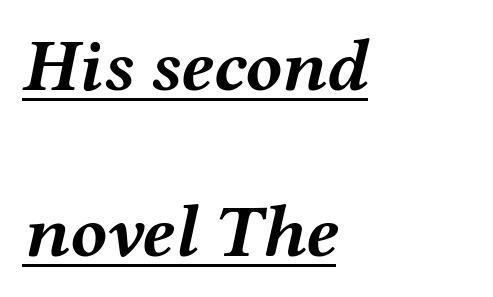
These lines stand farther apart than default settings would place them. Tracking value appears to be zero — textbook default spacing. As a designer I'd log this as weight 700, bold. Characters are canted at an angle relative to the baseline's perpendicular. Alignment: flush left.
